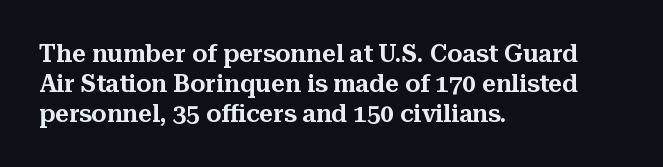
The lines in this sample share a left origin and differ only in where they stop. Tracking here is standard; glyphs follow each other at the usual distance. How would I describe the line gaps? Plain and ordinary. You can tell it's not italic because the verticals are truly vertical.
